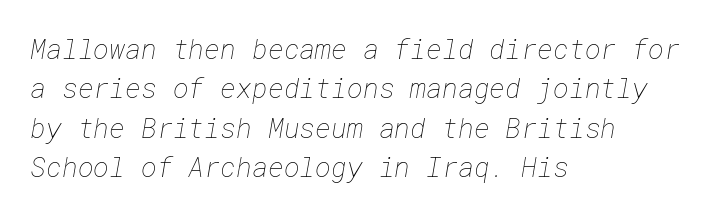
The image shows 27 px text type; set left-aligned, normal line spacing (1.46x), normal letter spacing, not underlined.
